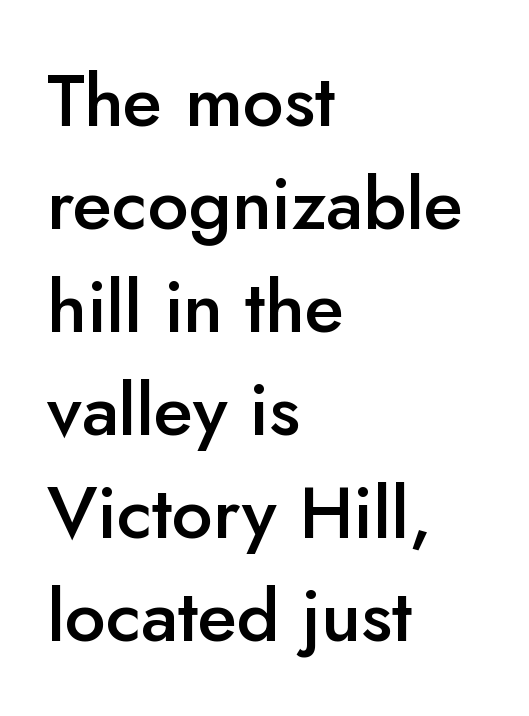
{"serif": "no", "italic": "no", "bold": "semi", "weight": "semibold", "width": "normal", "stroke_contrast": "low", "x_height": "small", "monospaced": "no", "underline": "no", "align": "left", "line_spacing": "normal", "line_spacing_ratio": 1.41, "letter_spacing": "normal", "letter_spacing_em": 0.0, "glyph_px": 73}
